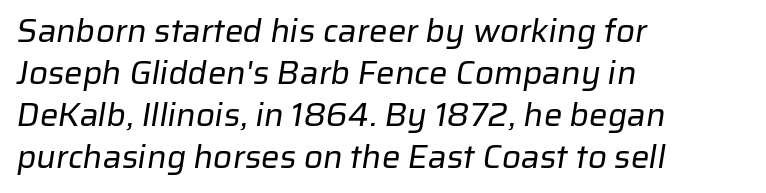
The image shows 33 px regular-weight sans-serif type; set left-aligned, normal line spacing (1.27x), normal letter spacing, not underlined; low stroke contrast and a medium x-height.
